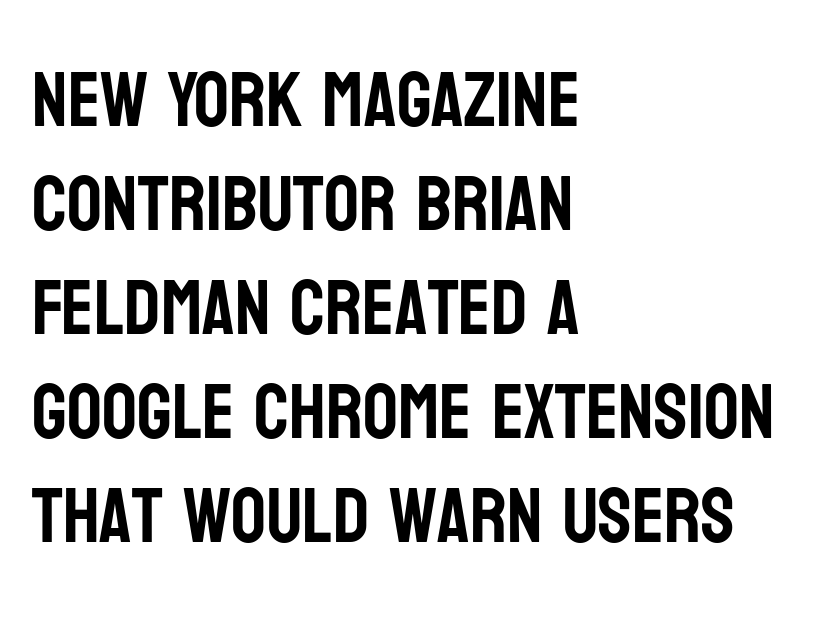
The image shows 77 px condensed sans-serif type, upright; set left-aligned, normal line spacing (1.35x), normal letter spacing, not underlined; low stroke contrast and a large x-height.
